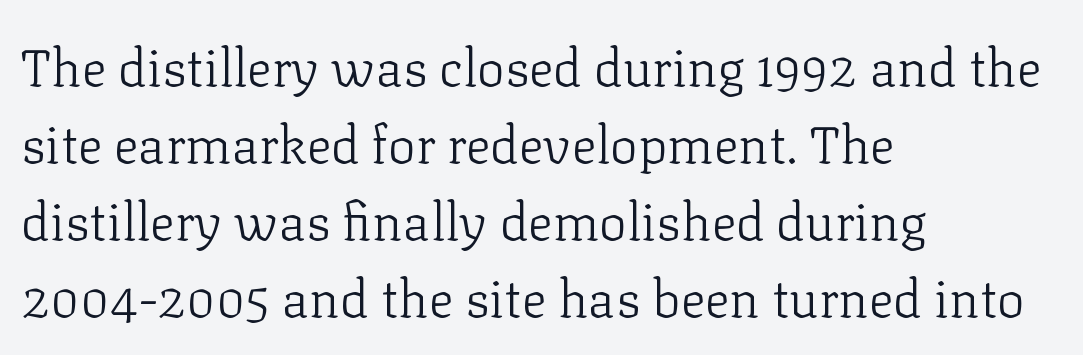
The image shows 52 px light serif type, upright; set left-aligned, normal line spacing (1.48x), normal letter spacing, not underlined; low stroke contrast and a medium x-height.
